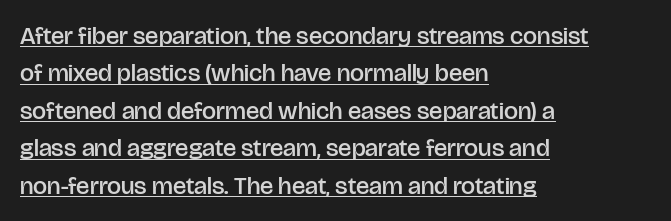
The line-height multiplier appears to be the usual default. No italicization has been applied; the sample stays upright. Compared with an ordinary text face, these strokes are moderately heavier — a semibold. The letters sit at their default tracking, neither squeezed nor spread.
